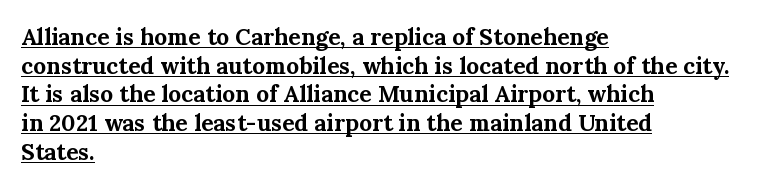
The image shows 23 px bold type, upright; set left-aligned, normal line spacing (1.25x), normal letter spacing, underlined.
